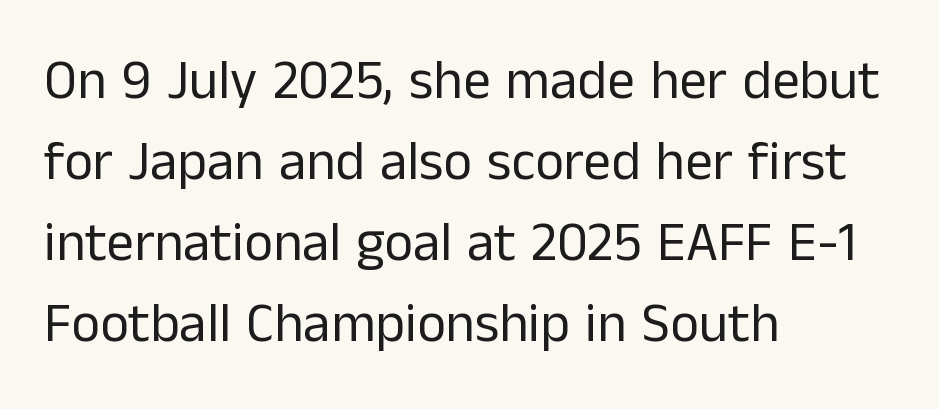
{"serif": "no", "italic": "no", "bold": "no", "weight": "regular", "width": "normal", "stroke_contrast": "low", "x_height": "medium", "monospaced": "no", "underline": "no", "align": "left", "line_spacing": "normal", "line_spacing_ratio": 1.47, "letter_spacing": "normal", "letter_spacing_em": 0.0, "glyph_px": 55}
